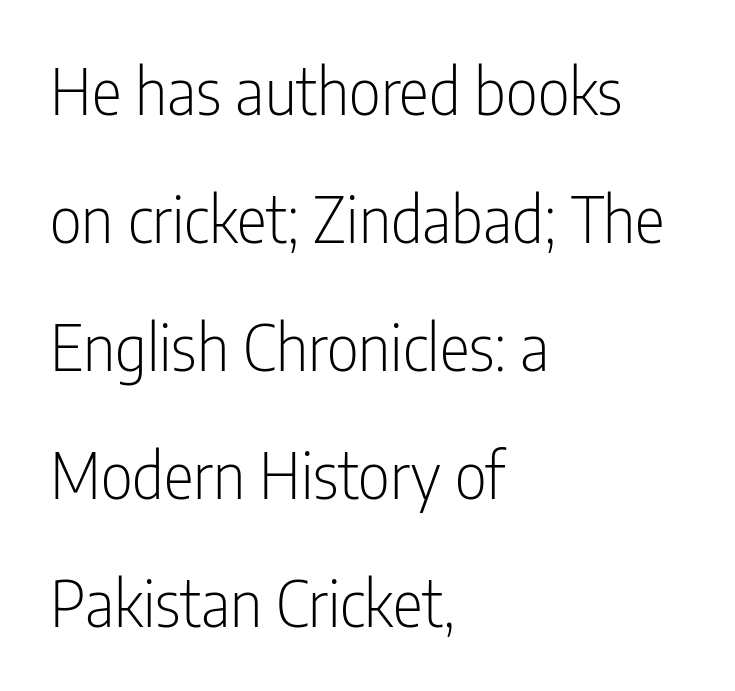
The image shows 63 px light, condensed sans-serif type, upright; set left-aligned, loose line spacing (2.03x), normal letter spacing, not underlined; low stroke contrast and a medium x-height.
